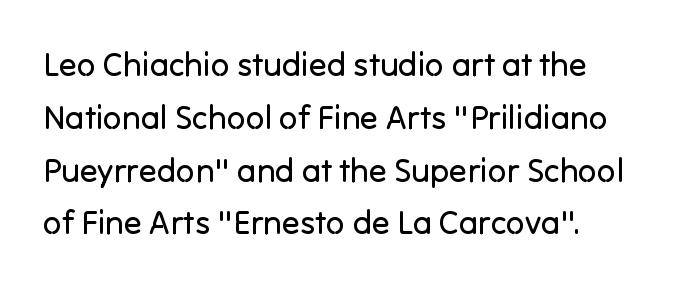
Q: Is the text bold? A: No.
Q: Is the text italic (slanted)? A: No, it is upright.
Q: Is the typeface a serif or a sans-serif typeface? A: Sans-serif.
Q: Is the text underlined? A: No.
Q: Is the spacing between letters normal or unusually wide? A: Normal.
Q: Is the spacing between lines tight, normal or loose? A: Normal.
Q: Width (condensed, normal, or wide)? A: Normal.
Q: Stroke contrast? A: Low.
Q: x-height? A: Medium.
Q: Monospaced? A: No.
